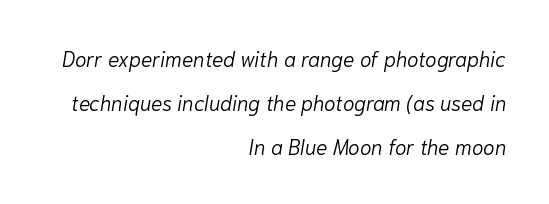
The space directly below the letters is spotless. The letterforms sit shoulder to shoulder at normal distance. Each line ends at the same right margin while the left side varies. Tall strokes in this sample are angled rather than plumb.
